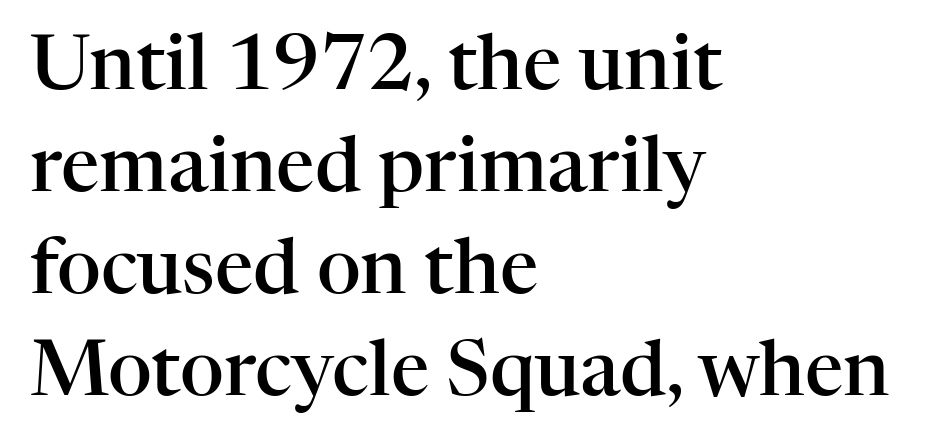
{"serif": "yes", "italic": "no", "bold": "semi", "weight": "semibold", "width": "normal", "stroke_contrast": "high", "x_height": "medium", "monospaced": "no", "underline": "no", "align": "left", "line_spacing": "normal", "line_spacing_ratio": 1.34, "letter_spacing": "normal", "letter_spacing_em": 0.0, "glyph_px": 76}
